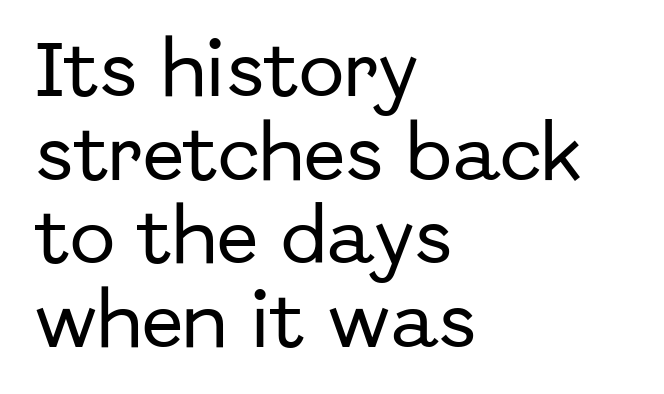
Regarding leading, the lines here are spaced in the standard way. A clean baseline with only descenders dipping below it. The specimen reads as upright at a glance. Short and long lines alike share a common starting point at left. These lines are composed in type without serifs. The letters advance in unequal steps, a hallmark of proportional type.
